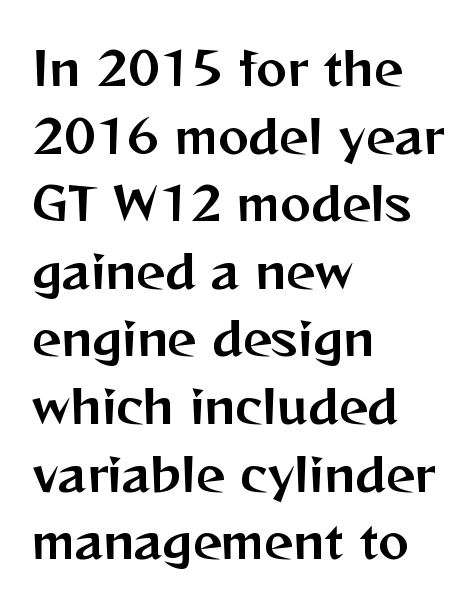
The image shows 46 px sans-serif type, upright; set left-aligned, normal line spacing (1.47x), normal letter spacing, not underlined; medium stroke contrast and a medium x-height.
